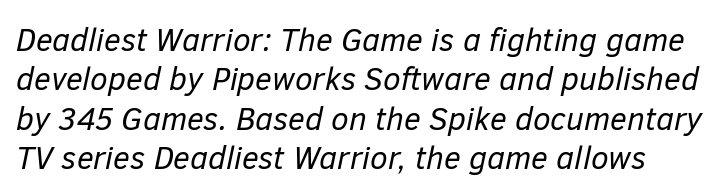
The image shows 32 px regular-weight type, italic (leaning right); set line spacing 1.23x, normal letter spacing, not underlined; low stroke contrast and a medium x-height.
